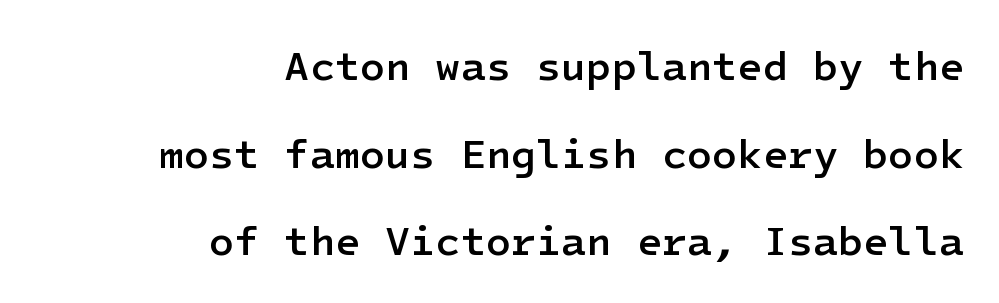
The image shows 41 px semibold sans-serif type, upright; set right-aligned, loose line spacing (2.14x), normal letter spacing, not underlined; low stroke contrast and a medium x-height.
